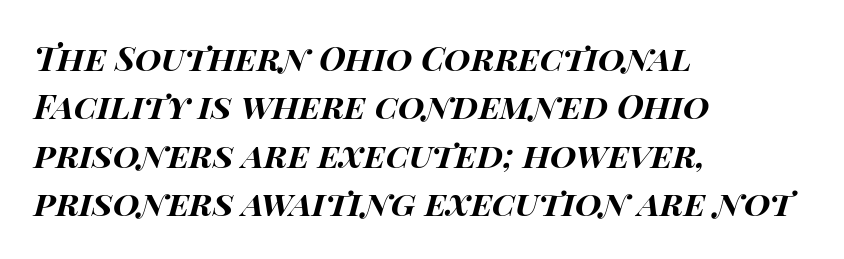
The image shows 34 px bold, wide type, italic (leaning right); set left-aligned, normal line spacing (1.42x), normal letter spacing, not underlined; high stroke contrast and a large x-height.
